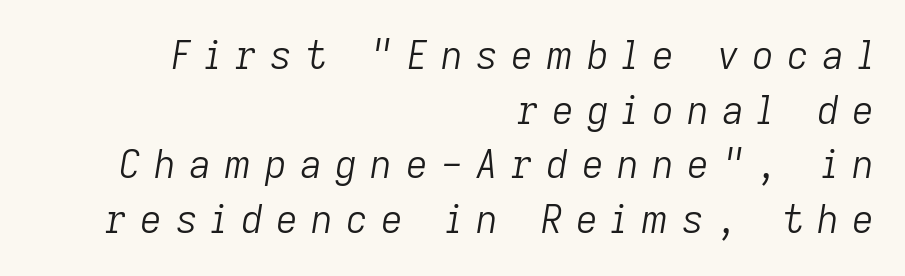
{"italic": "yes", "lean": "right", "slant_degrees": 9, "bold": "no", "weight": "light", "width": "normal", "stroke_contrast": "low", "x_height": "medium", "monospaced": "no", "underline": "no", "align": "right", "line_spacing": "normal", "line_spacing_ratio": 1.44, "letter_spacing": "wide", "letter_spacing_em": 0.35, "glyph_px": 38}
